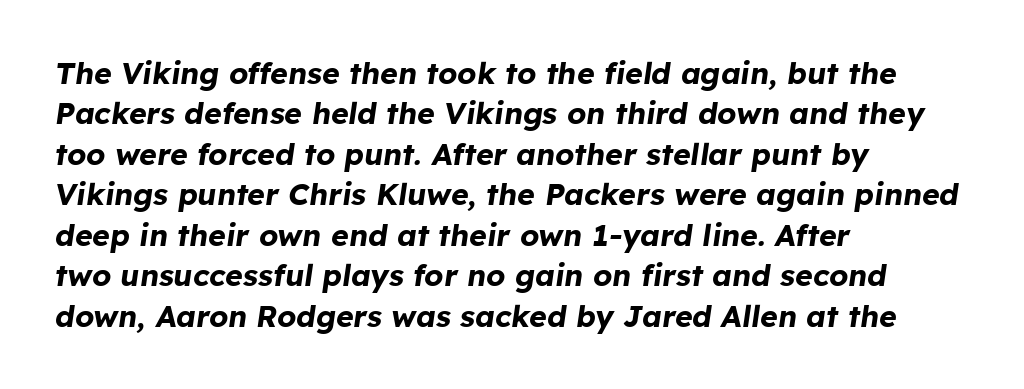
Q: Is the text bold? A: Yes.
Q: Is the text italic (slanted)? A: Yes, it leans right by about 8 degrees.
Q: Is the text underlined? A: No.
Q: How is the paragraph aligned? A: Left-aligned.
Q: Is the spacing between letters normal or unusually wide? A: Normal.
Q: Is the spacing between lines tight, normal or loose? A: Normal.
Q: Width (condensed, normal, or wide)? A: Normal.
Q: Stroke contrast? A: Low.
Q: x-height? A: Medium.
Q: Monospaced? A: No.
